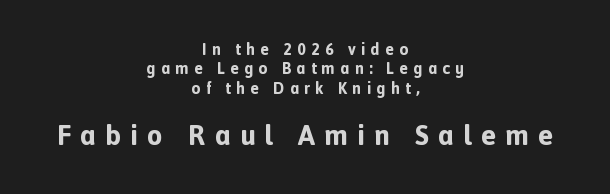
Varying glyph widths throughout — classic text-font behaviour. The compositor balanced each line on the midline. The baseline area is clear. Is there any slant? The stems are plumb. Plenty of ink on the page — the face is bold.
